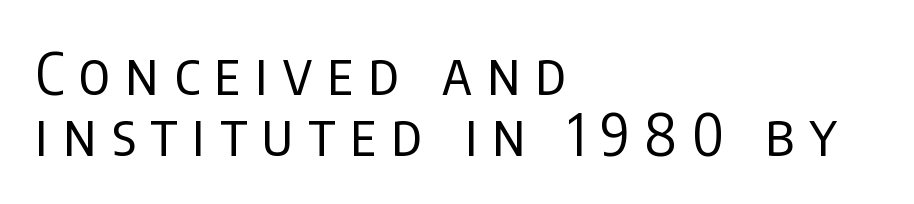
The tracking jumps out immediately: characters are airy and widely separated. Horizontally, the lines are justified to the leading edge only. Compared with a typical body face, this is equally light or lighter still. The text was rendered using a sans face with plain stroke endings. Type without underlining. The face used here is proportionally spaced, like ordinary book or web type.
